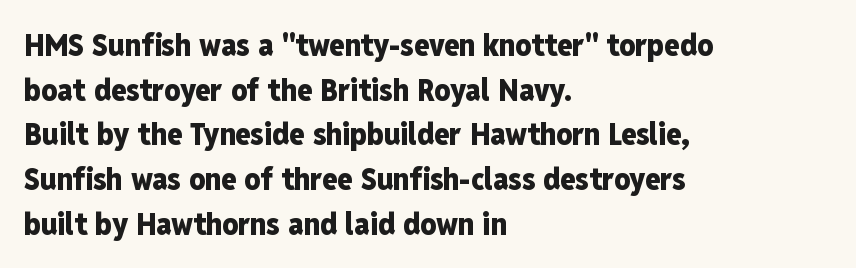
{"serif": "no", "italic": "no", "bold": "yes", "weight": "heavy", "width": "condensed", "stroke_contrast": "low", "x_height": "medium", "monospaced": "no", "underline": "no", "align": "left", "line_spacing": "normal", "line_spacing_ratio": 1.44, "letter_spacing": "normal", "letter_spacing_em": 0.0, "glyph_px": 31}
